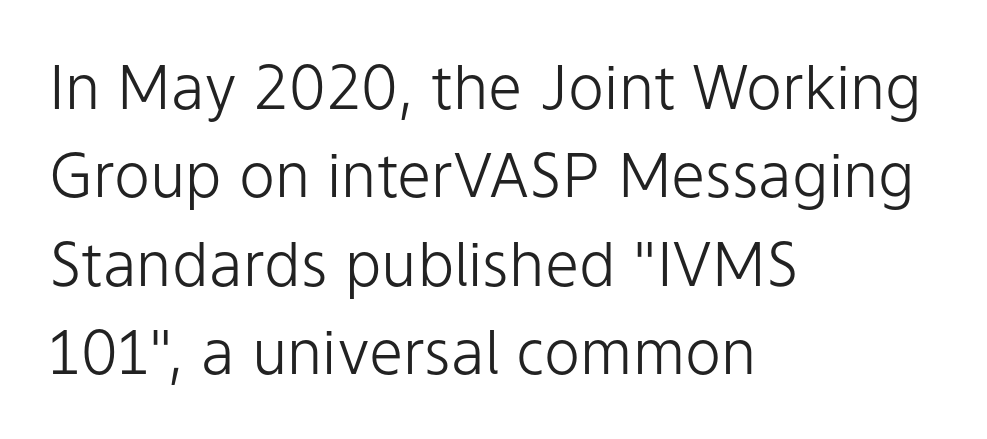
{"serif": "no", "italic": "no", "bold": "no", "weight": "light", "width": "normal", "stroke_contrast": "low", "x_height": "medium", "monospaced": "no", "underline": "no", "align": "left", "line_spacing": "normal", "line_spacing_ratio": 1.45, "letter_spacing": "normal", "letter_spacing_em": 0.0, "glyph_px": 61}
